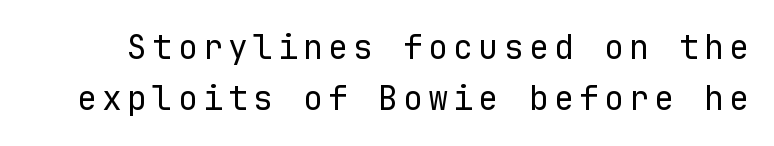
Q: Is the text bold? A: No.
Q: Is the text italic (slanted)? A: No, it is upright.
Q: Is the typeface a serif or a sans-serif typeface? A: Sans-serif.
Q: Is the text underlined? A: No.
Q: Is the spacing between lines tight, normal or loose? A: Normal.
Q: Width (condensed, normal, or wide)? A: Normal.
Q: Stroke contrast? A: Low.
Q: x-height? A: Medium.
Q: Monospaced? A: Yes.
